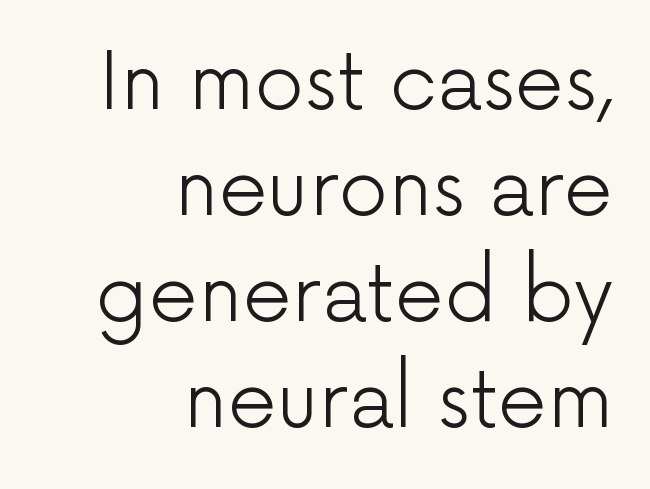
Q: Is the text bold? A: No.
Q: Is the text italic (slanted)? A: No, it is upright.
Q: Is the typeface a serif or a sans-serif typeface? A: Sans-serif.
Q: Is the text underlined? A: No.
Q: How is the paragraph aligned? A: Right-aligned.
Q: Is the spacing between letters normal or unusually wide? A: Normal.
Q: Is the spacing between lines tight, normal or loose? A: Normal.
Q: Width (condensed, normal, or wide)? A: Normal.
Q: Stroke contrast? A: Low.
Q: x-height? A: Medium.
Q: Monospaced? A: No.
